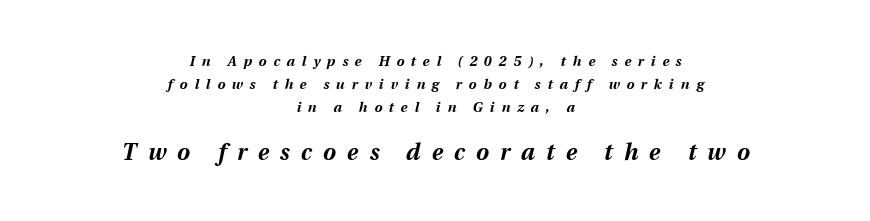
The image shows 23 px bold type, italic (leaning right); set centered, normal line spacing (1.63x), unusually wide letter spacing (+0.49 em), not underlined; the second (bottom) block is 1.64x larger.
